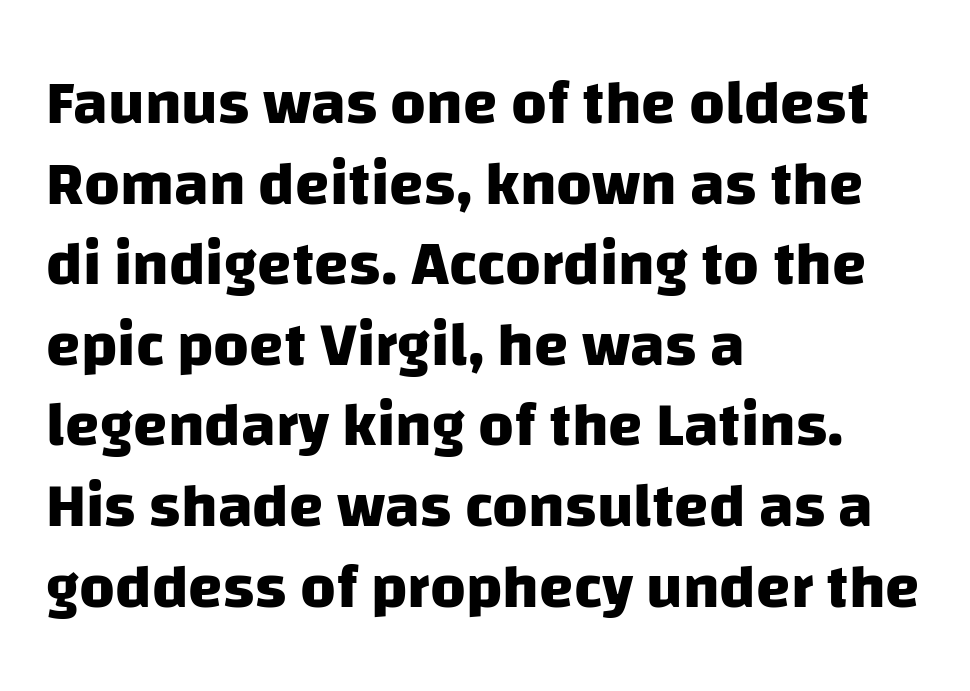
{"serif": "no", "bold": "yes", "weight": "heavy", "width": "normal", "stroke_contrast": "low", "x_height": "large", "monospaced": "no", "underline": "no", "align": "left", "line_spacing": "normal", "line_spacing_ratio": 1.3, "letter_spacing": "normal", "letter_spacing_em": 0.0, "glyph_px": 62}
